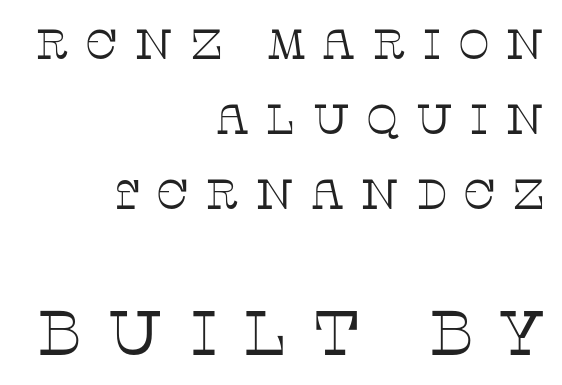
The image shows 63 px thin serif type, upright; set right-aligned, line spacing 1.78x, unusually wide letter spacing (+0.38 em), not underlined; the second (bottom) block is 1.5x larger; low stroke contrast and a large x-height.
